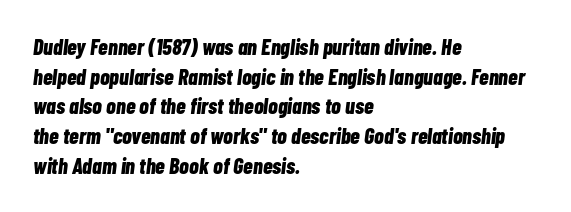
{"italic": "yes", "lean": "right", "slant_degrees": 7, "bold": "yes", "underline": "no", "align": "left", "line_spacing": "normal", "line_spacing_ratio": 1.35, "letter_spacing": "normal", "letter_spacing_em": 0.0, "glyph_px": 22}
